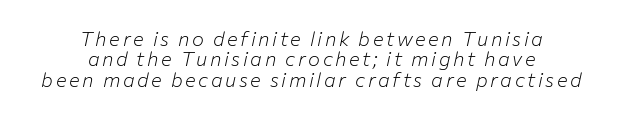
Q: Is the text bold? A: No.
Q: Is the text italic (slanted)? A: Yes, it leans right by about 12 degrees.
Q: Is the text underlined? A: No.
Q: How is the paragraph aligned? A: Centered.
Q: Is the spacing between lines tight, normal or loose? A: Tight.
